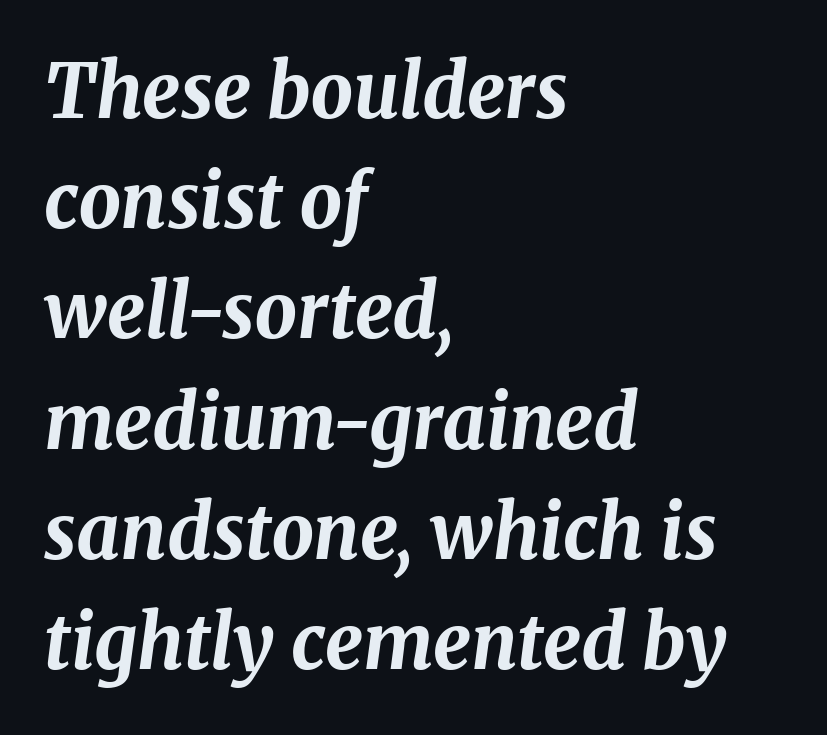
No extra tracking has been applied to these lines. Line starts are locked; line ends wander. Typesetter's note: full bold, strokes at maximum text heaviness. The foot of each line stays bare and open. One glance says typical: line gaps are just what's usual.
